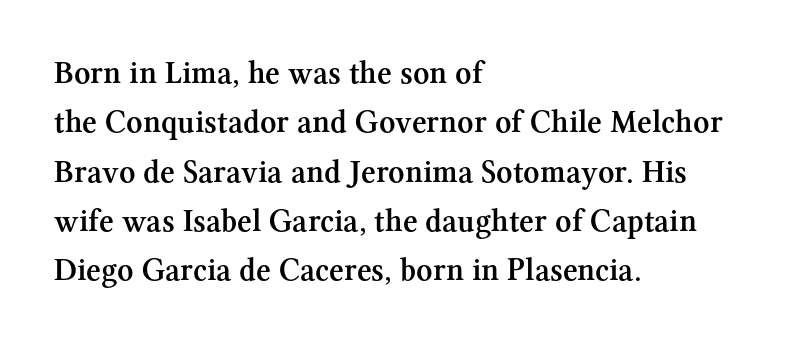
Words float on clear page, feet unadorned. The designer left line spacing at the default. This sample has the flowing, uneven cadence of proportional lettering. This rendering uses left alignment, leaving the right contour irregular. Designer's note — italics off, roman on. Type style note: has serifs.
